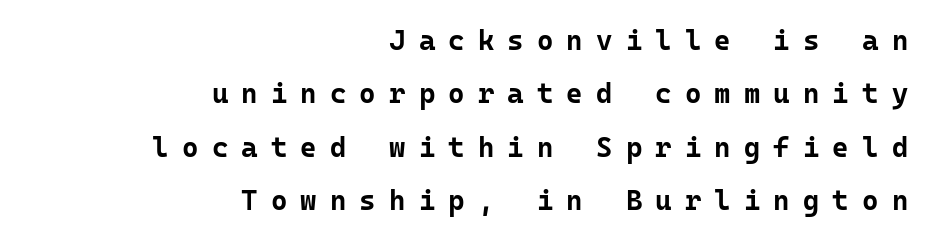
{"serif": "no", "italic": "no", "bold": "yes", "weight": "bold", "width": "normal", "stroke_contrast": "low", "x_height": "medium", "monospaced": "yes", "underline": "no", "align": "right", "line_spacing": "loose", "line_spacing_ratio": 1.91, "letter_spacing": "wide", "letter_spacing_em": 0.47, "glyph_px": 28}
